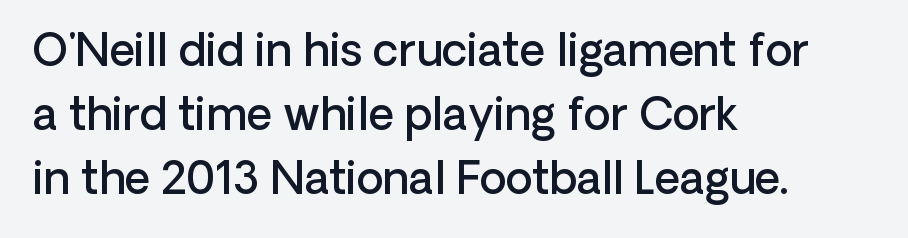
Has an underline been added? It has not. Is this a fixed-width face? No — the glyphs have proportional, varying widths. The vertical gap from one line to the next is medium. Horizontally, the lines are justified to the leading edge only.
